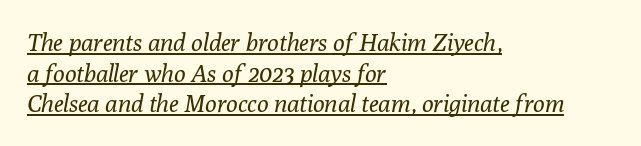
Short note: letters normally spaced. The face used here has a pronounced slope to its letters. Like a heading marked for emphasis, these lines bear an underscore. The lines are quadded left.
